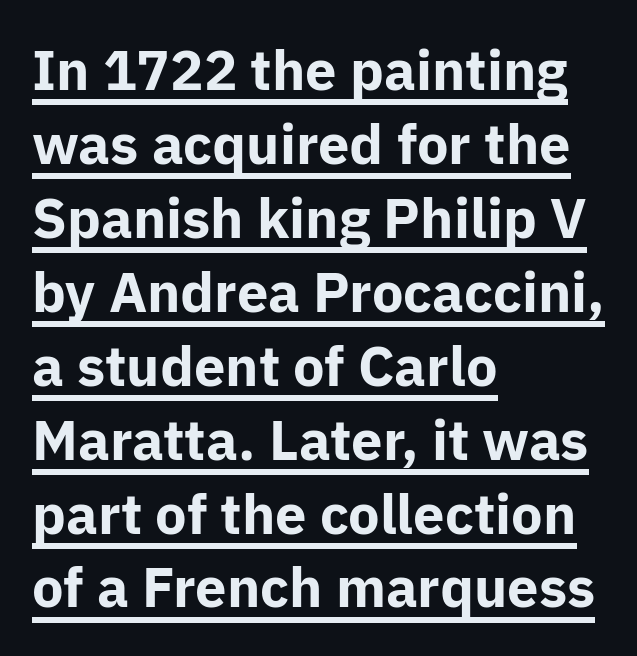
Left-aligned paragraph, ragged on the right. Notice how thick the strokes are: this is what a full bold looks like. The type sits square on the baseline with zero lean. The letters advance in unequal steps, a hallmark of proportional type. The letters sit at their default tracking, neither squeezed nor spread.
